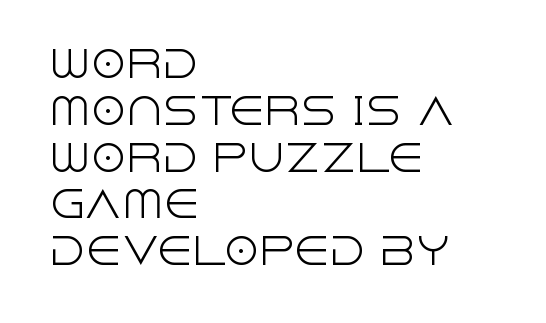
Q: Is the text bold? A: No.
Q: Is the text italic (slanted)? A: No, it is upright.
Q: Is the typeface a serif or a sans-serif typeface? A: Sans-serif.
Q: Is the text underlined? A: No.
Q: How is the paragraph aligned? A: Left-aligned.
Q: Is the spacing between letters normal or unusually wide? A: Normal.
Q: Is the spacing between lines tight, normal or loose? A: Normal.
Q: Width (condensed, normal, or wide)? A: Normal.
Q: x-height? A: Large.
Q: Monospaced? A: No.
